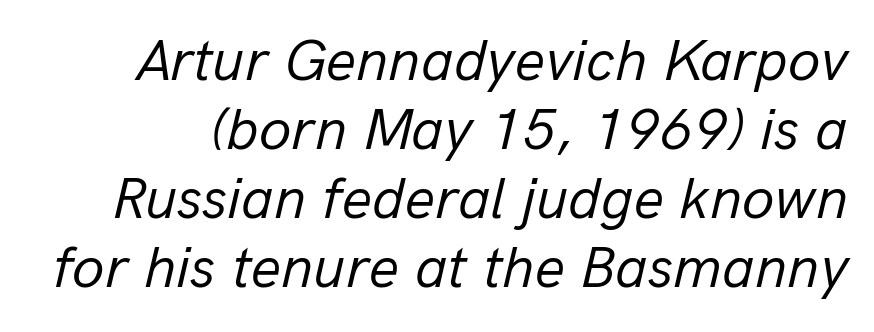
Q: Is the text bold? A: No.
Q: Is the text italic (slanted)? A: Yes, it leans right by about 13 degrees.
Q: Is the text underlined? A: No.
Q: Is the spacing between letters normal or unusually wide? A: Normal.
Q: Width (condensed, normal, or wide)? A: Normal.
Q: Stroke contrast? A: Low.
Q: x-height? A: Medium.
Q: Monospaced? A: No.
